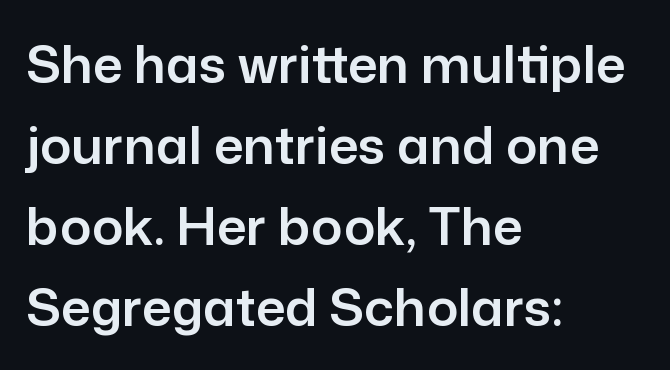
The image shows 52 px sans-serif type, upright; set left-aligned, normal line spacing (1.56x), normal letter spacing, not underlined; low stroke contrast and a medium x-height.
